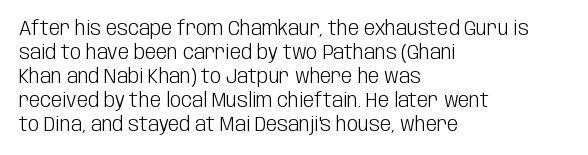
{"italic": "no", "bold": "no", "underline": "no", "align": "left", "line_spacing_ratio": 1.2, "letter_spacing": "normal", "letter_spacing_em": 0.0, "glyph_px": 20}
